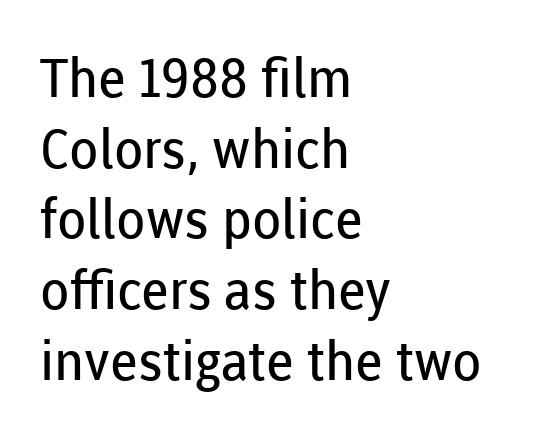
These lines are rendered in a variable-pitch font. A typesetter would mark this as roman, not italic. Letter spacing: default. Rows of type keep a routine distance in the vertical direction. Descenders are the only things crossing below the line. This reads as an unemphasized weight, regular at the heaviest.
